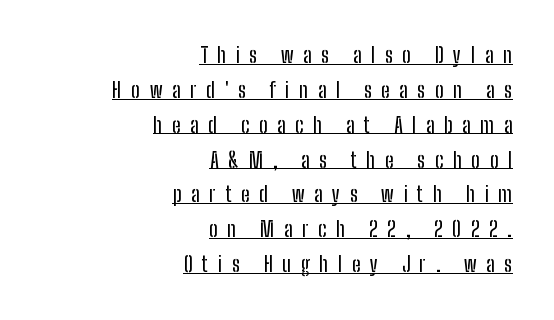
{"italic": "no", "underline": "yes", "align": "right", "line_spacing": "normal", "line_spacing_ratio": 1.66, "letter_spacing": "wide", "letter_spacing_em": 0.46, "glyph_px": 21}
